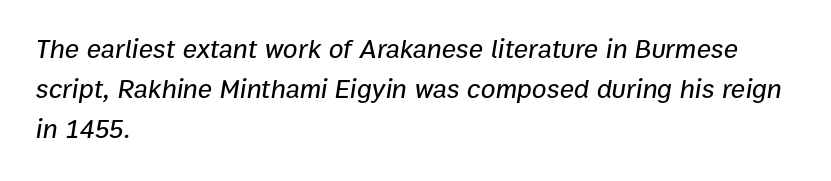
{"italic": "yes", "lean": "right", "slant_degrees": 9, "underline": "no", "align": "left", "line_spacing": "normal", "line_spacing_ratio": 1.49, "letter_spacing": "normal", "letter_spacing_em": 0.0, "glyph_px": 27}
